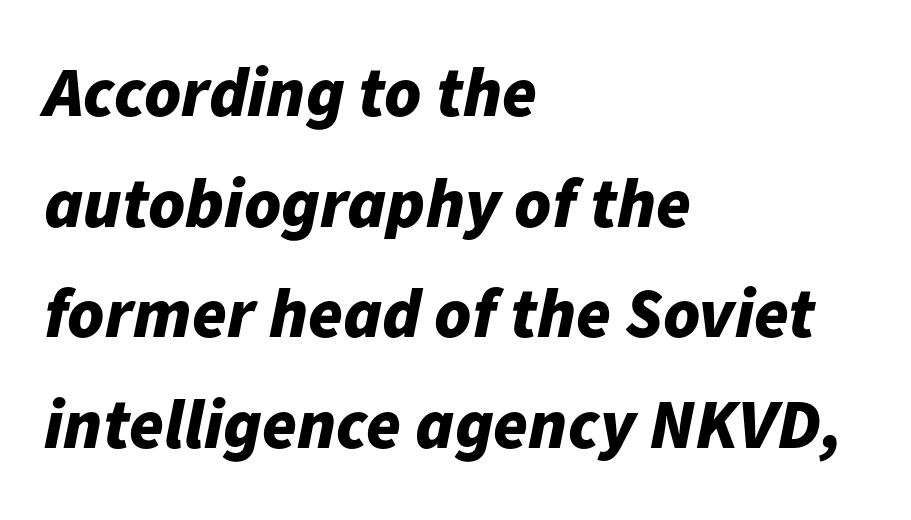
This rendering features lettering with no underline. Emphasis by weight is at full strength: bold. The paragraph shown leans on its left margin. Quick note: italic. Compared with typical body copy, the letter spacing here is the same. Interline gaps are of average width in this sample.
